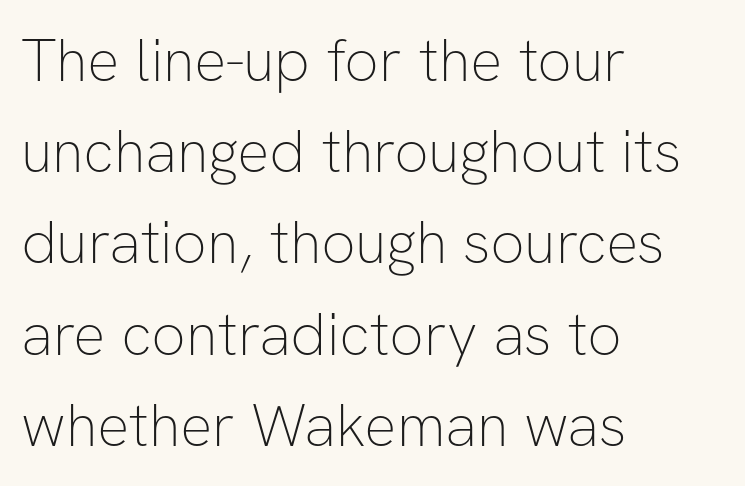
Heaviness? Minimal to ordinary, like unemphasized prose. Does the lettering tilt? It doesn't — this is upright. Type without underlining. Looks like regular typesetting: each glyph gets only the width it needs.
